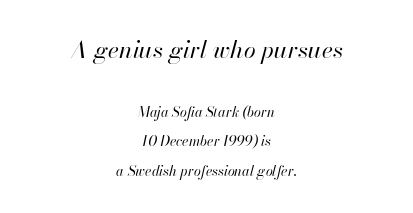
{"italic": "yes", "lean": "right", "slant_degrees": 13, "bold": "no", "underline": "no", "align": "center", "line_spacing": "loose", "line_spacing_ratio": 2.11, "letter_spacing": "normal", "letter_spacing_em": 0.0, "larger_block": "first", "size_ratio": 1.71, "glyph_px": 24}
